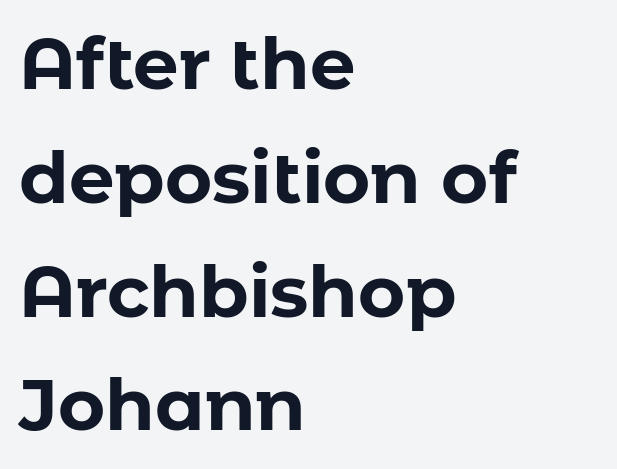
Q: Is the text bold? A: Yes.
Q: Is the text italic (slanted)? A: No, it is upright.
Q: Is the typeface a serif or a sans-serif typeface? A: Sans-serif.
Q: Is the text underlined? A: No.
Q: How is the paragraph aligned? A: Left-aligned.
Q: Is the spacing between letters normal or unusually wide? A: Normal.
Q: Is the spacing between lines tight, normal or loose? A: Normal.
Q: Width (condensed, normal, or wide)? A: Normal.
Q: Stroke contrast? A: Low.
Q: x-height? A: Medium.
Q: Monospaced? A: No.
